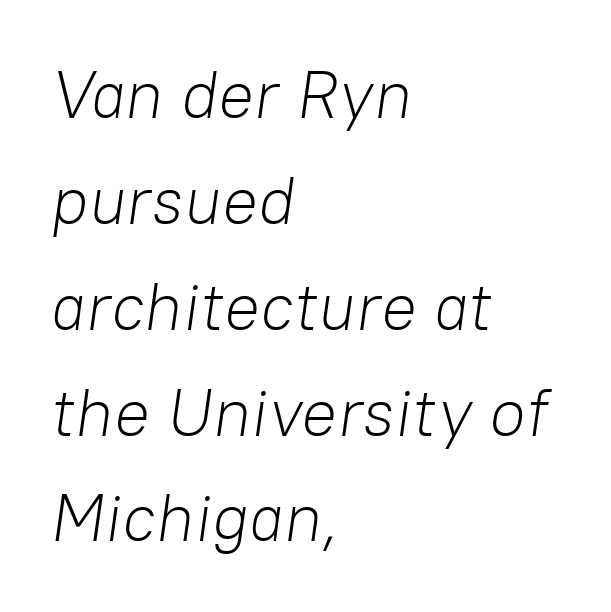
The image shows 67 px light type, italic (leaning right); set left-aligned, normal line spacing (1.58x), normal letter spacing, not underlined; low stroke contrast and a medium x-height.
